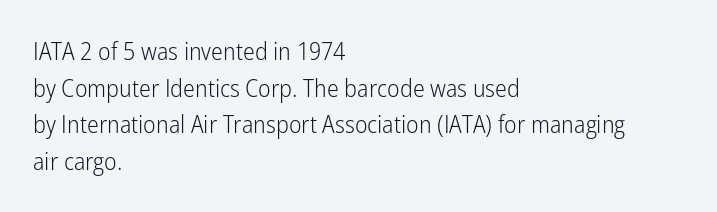
{"italic": "no", "bold": "no", "underline": "no", "align": "left", "line_spacing": "normal", "line_spacing_ratio": 1.47, "letter_spacing": "normal", "letter_spacing_em": 0.0, "glyph_px": 25}
